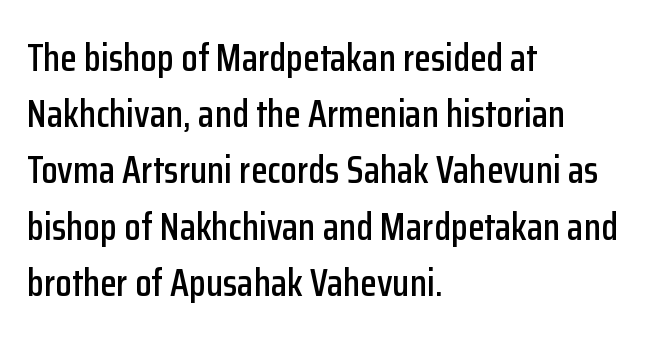
Q: Is the text italic (slanted)? A: No, it is upright.
Q: Is the typeface a serif or a sans-serif typeface? A: Sans-serif.
Q: Is the text underlined? A: No.
Q: How is the paragraph aligned? A: Left-aligned.
Q: Is the spacing between letters normal or unusually wide? A: Normal.
Q: Is the spacing between lines tight, normal or loose? A: Normal.
Q: Width (condensed, normal, or wide)? A: Condensed.
Q: Stroke contrast? A: Low.
Q: x-height? A: Medium.
Q: Monospaced? A: No.
